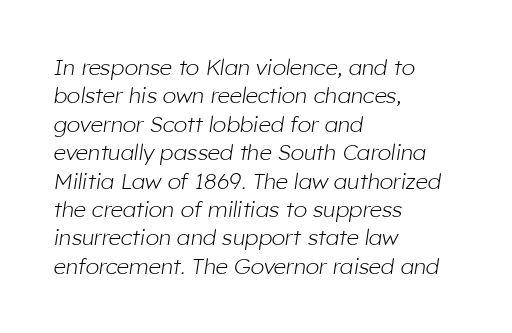
Q: Is the text bold? A: No.
Q: Is the text italic (slanted)? A: Yes, it leans right by about 8 degrees.
Q: Is the text underlined? A: No.
Q: How is the paragraph aligned? A: Left-aligned.
Q: Is the spacing between letters normal or unusually wide? A: Normal.
Q: Is the spacing between lines tight, normal or loose? A: Normal.
